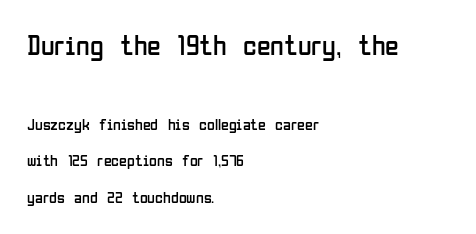
Q: Is the text bold? A: No.
Q: Is the text italic (slanted)? A: No, it is upright.
Q: Is the typeface a serif or a sans-serif typeface? A: Sans-serif.
Q: Is the text underlined? A: No.
Q: How is the paragraph aligned? A: Left-aligned.
Q: Is the spacing between letters normal or unusually wide? A: Normal.
Q: Is the spacing between lines tight, normal or loose? A: Loose.
Q: Which block of text is set in a larger size, the first (top) or the second (bottom)? A: The first (top) one.
Q: Width (condensed, normal, or wide)? A: Condensed.
Q: Stroke contrast? A: Low.
Q: x-height? A: Medium.
Q: Monospaced? A: No.
